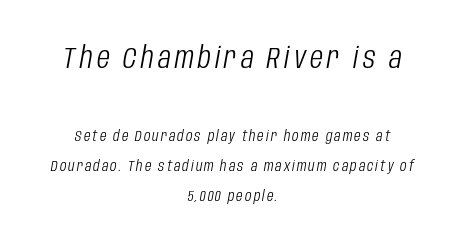
The image shows 30 px light, condensed type, italic (leaning right); set centered, loose line spacing (2.02x), not underlined; the first (top) block is 2.0x larger; low stroke contrast and a large x-height.
